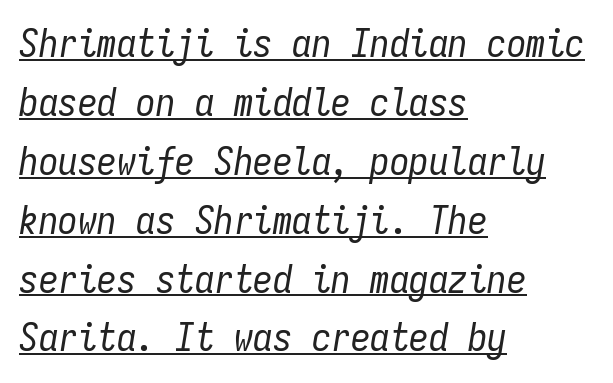
{"italic": "yes", "lean": "right", "slant_degrees": 9, "bold": "no", "weight": "regular", "width": "condensed", "stroke_contrast": "low", "x_height": "medium", "monospaced": "yes", "underline": "yes", "align": "left", "line_spacing": "normal", "line_spacing_ratio": 1.51, "letter_spacing": "normal", "letter_spacing_em": 0.0, "glyph_px": 39}
